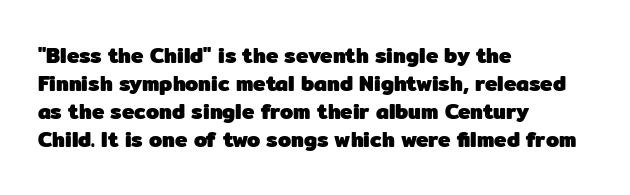
The image shows 21 px bold type, upright; set left-aligned, normal line spacing (1.34x), normal letter spacing, not underlined.
